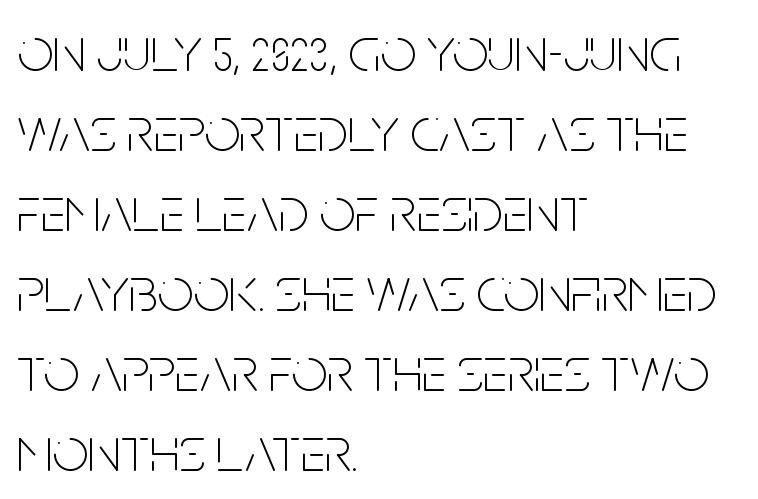
The image shows 63 px thin, condensed sans-serif type, upright; set left-aligned, normal line spacing (1.27x), normal letter spacing, not underlined; low stroke contrast and a large x-height.
